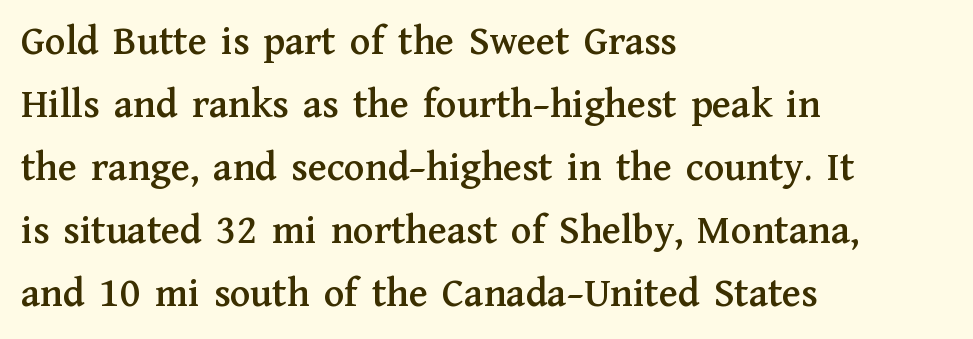
Q: Is the text italic (slanted)? A: No, it is upright.
Q: Is the typeface a serif or a sans-serif typeface? A: Serif.
Q: Is the text underlined? A: No.
Q: How is the paragraph aligned? A: Left-aligned.
Q: Is the spacing between letters normal or unusually wide? A: Normal.
Q: Is the spacing between lines tight, normal or loose? A: Normal.
Q: Width (condensed, normal, or wide)? A: Normal.
Q: Stroke contrast? A: Medium.
Q: x-height? A: Medium.
Q: Monospaced? A: No.
